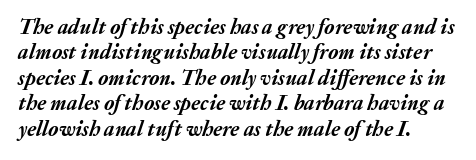
Q: Is the text bold? A: Yes.
Q: Is the text italic (slanted)? A: Yes, it leans right by about 20 degrees.
Q: Is the text underlined? A: No.
Q: How is the paragraph aligned? A: Left-aligned.
Q: Is the spacing between letters normal or unusually wide? A: Normal.
